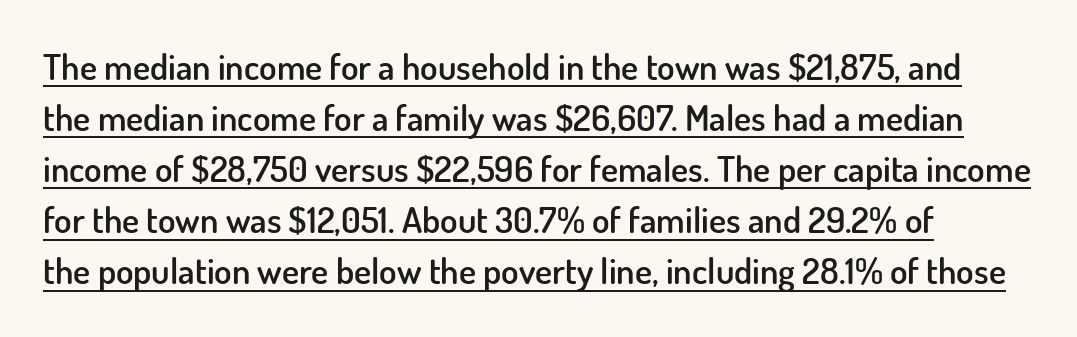
{"serif": "no", "italic": "no", "bold": "semi", "weight": "semibold", "width": "normal", "stroke_contrast": "low", "x_height": "small", "monospaced": "no", "underline": "yes", "align": "left", "line_spacing": "normal", "line_spacing_ratio": 1.42, "letter_spacing": "normal", "letter_spacing_em": 0.0, "glyph_px": 36}
